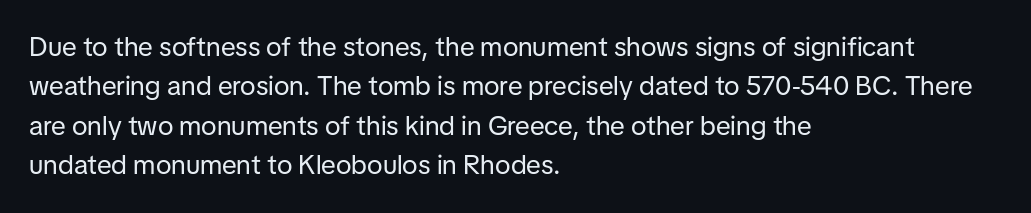
{"italic": "no", "bold": "no", "underline": "no", "align": "left", "line_spacing": "normal", "line_spacing_ratio": 1.46, "letter_spacing": "normal", "letter_spacing_em": 0.0, "glyph_px": 27}
